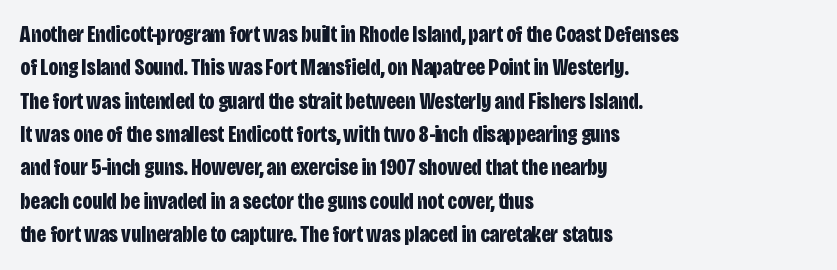
The image shows 23 px bold type, upright; set left-aligned, normal line spacing (1.45x), normal letter spacing, not underlined.
